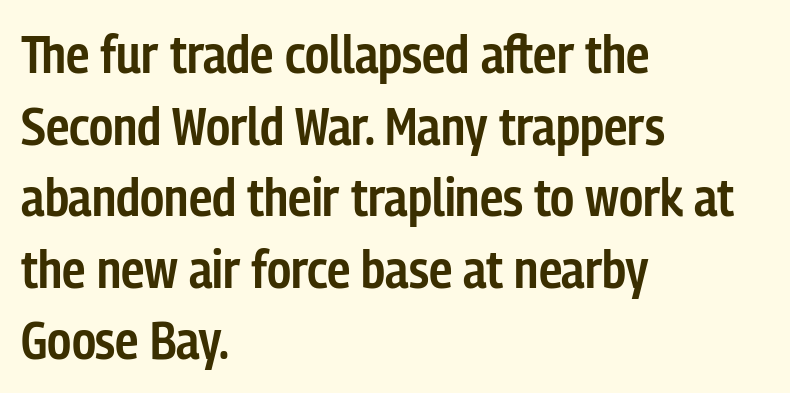
{"serif": "no", "italic": "no", "bold": "semi", "weight": "semibold", "width": "condensed", "stroke_contrast": "low", "x_height": "medium", "monospaced": "no", "underline": "no", "align": "left", "line_spacing": "normal", "line_spacing_ratio": 1.35, "letter_spacing": "normal", "letter_spacing_em": 0.0, "glyph_px": 53}
